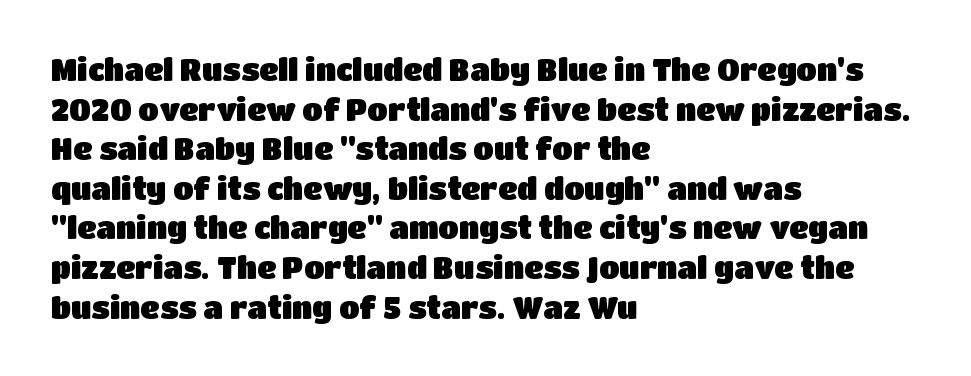
Q: Is the text italic (slanted)? A: No, it is upright.
Q: Is the typeface a serif or a sans-serif typeface? A: Sans-serif.
Q: Is the text underlined? A: No.
Q: How is the paragraph aligned? A: Left-aligned.
Q: Is the spacing between letters normal or unusually wide? A: Normal.
Q: Is the spacing between lines tight, normal or loose? A: Normal.
Q: Width (condensed, normal, or wide)? A: Normal.
Q: Stroke contrast? A: Low.
Q: x-height? A: Large.
Q: Monospaced? A: No.
